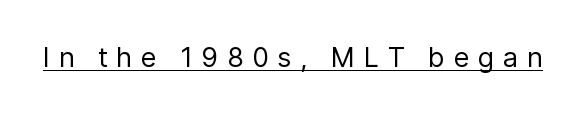
You could only call the tracking loose — the letters float apart. Underline: present. Stems here are at most as thick as an everyday book face. This is the regular roman posture of the typeface.
